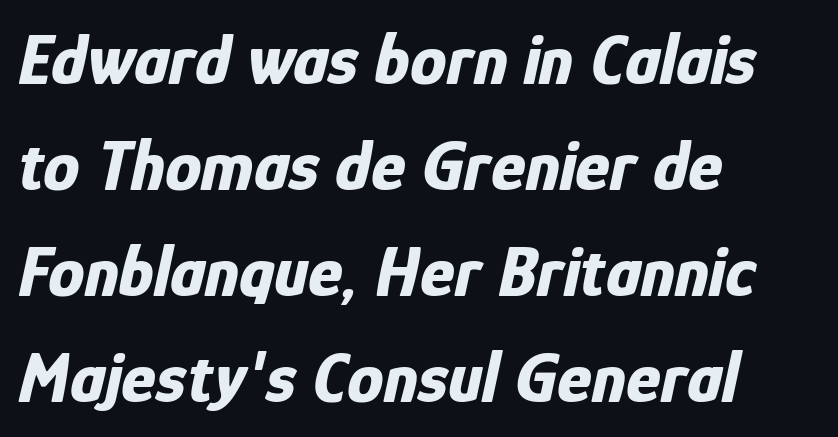
Q: Is the text bold? A: Yes.
Q: Is the text italic (slanted)? A: Yes, it leans right by about 12 degrees.
Q: Is the text underlined? A: No.
Q: How is the paragraph aligned? A: Left-aligned.
Q: Is the spacing between letters normal or unusually wide? A: Normal.
Q: Is the spacing between lines tight, normal or loose? A: Normal.
Q: Width (condensed, normal, or wide)? A: Condensed.
Q: Stroke contrast? A: Low.
Q: x-height? A: Medium.
Q: Monospaced? A: No.
